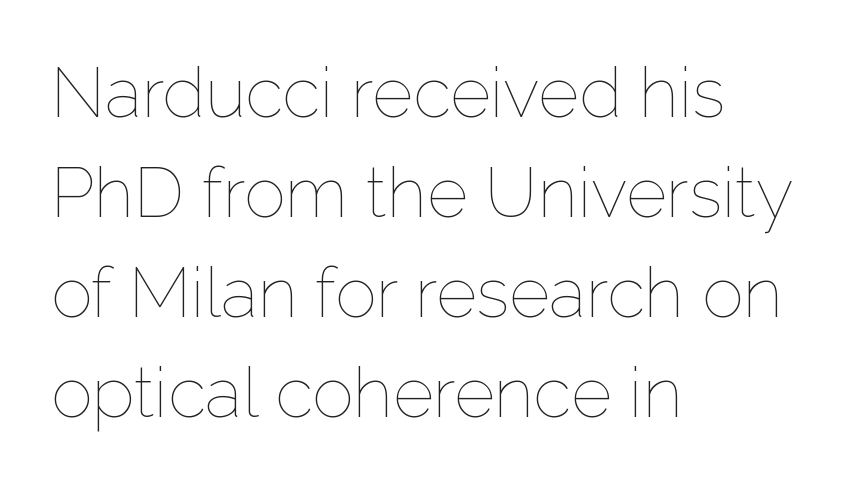
Q: Is the text bold? A: No.
Q: Is the text italic (slanted)? A: No, it is upright.
Q: Is the text underlined? A: No.
Q: How is the paragraph aligned? A: Left-aligned.
Q: Is the spacing between letters normal or unusually wide? A: Normal.
Q: Is the spacing between lines tight, normal or loose? A: Normal.
Q: Width (condensed, normal, or wide)? A: Normal.
Q: Stroke contrast? A: Low.
Q: x-height? A: Medium.
Q: Monospaced? A: No.
